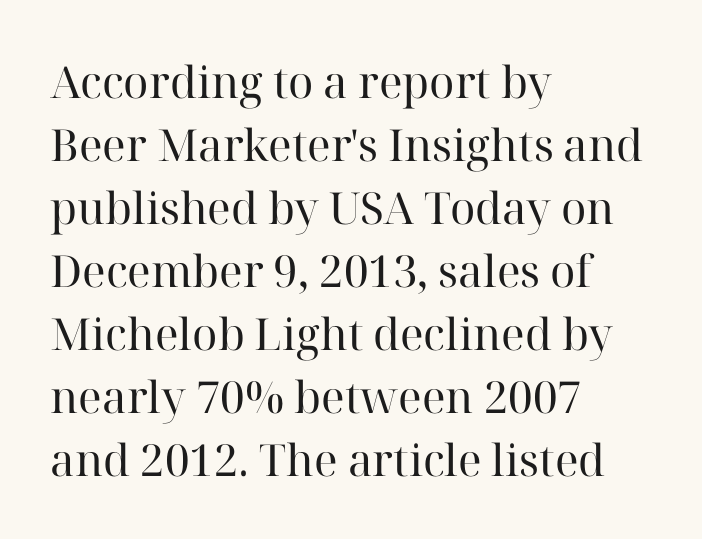
Q: Is the text bold? A: No.
Q: Is the text italic (slanted)? A: No, it is upright.
Q: Is the typeface a serif or a sans-serif typeface? A: Serif.
Q: Is the text underlined? A: No.
Q: How is the paragraph aligned? A: Left-aligned.
Q: Is the spacing between letters normal or unusually wide? A: Normal.
Q: Is the spacing between lines tight, normal or loose? A: Normal.
Q: Width (condensed, normal, or wide)? A: Normal.
Q: Stroke contrast? A: High.
Q: x-height? A: Medium.
Q: Monospaced? A: No.
